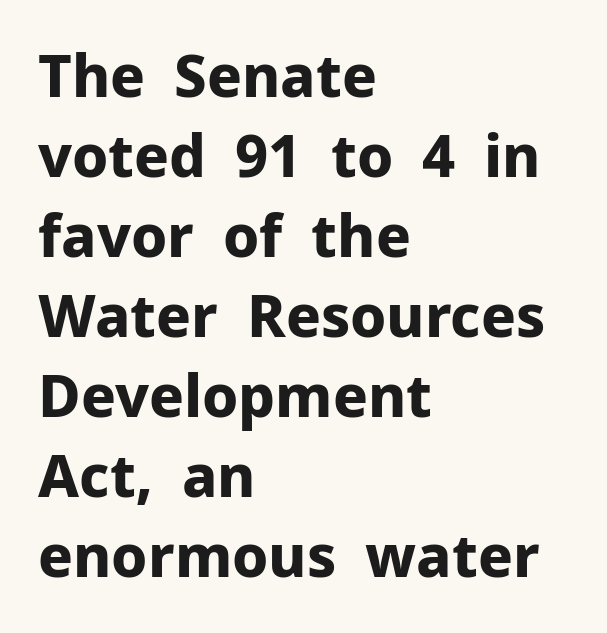
{"serif": "no", "italic": "no", "bold": "yes", "weight": "bold", "width": "normal", "stroke_contrast": "low", "x_height": "medium", "monospaced": "no", "underline": "no", "align": "left", "line_spacing": "normal", "line_spacing_ratio": 1.38, "letter_spacing": "normal", "letter_spacing_em": 0.0, "glyph_px": 58}
